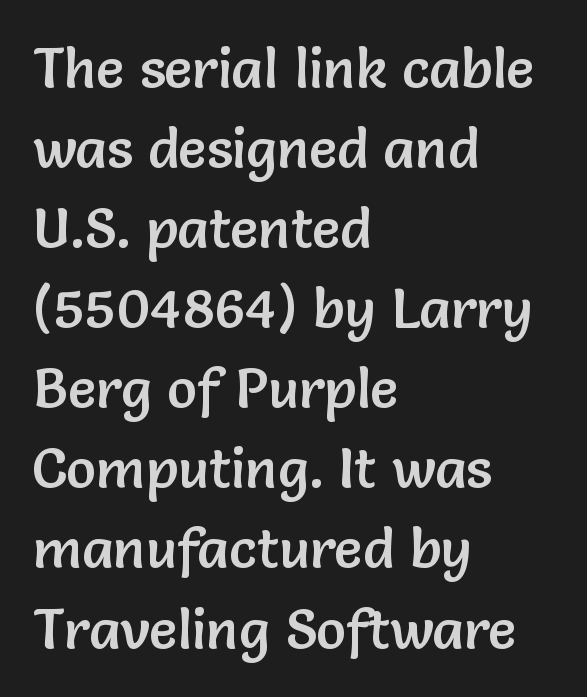
Type without underlining. Short note: letters normally spaced. The block of text has a typical density, with ordinary space between rows. This sample has the flowing, uneven cadence of proportional lettering.
